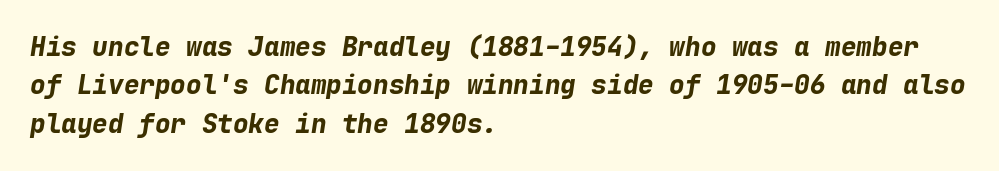
The image shows 26 px bold type, italic (leaning right); set left-aligned, normal line spacing (1.48x), normal letter spacing, not underlined.
